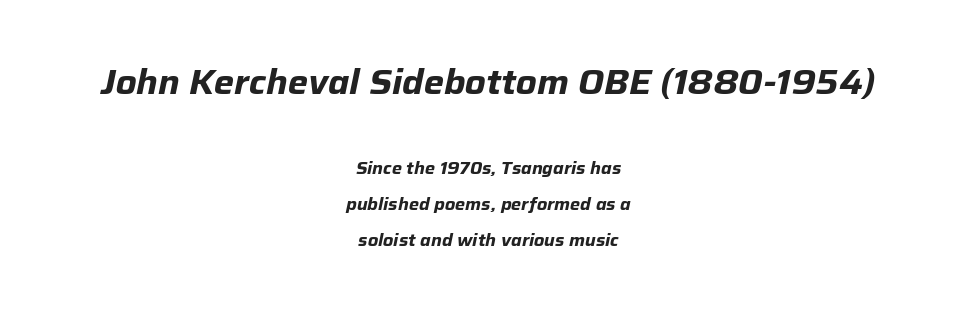
Q: Is the text bold? A: Yes.
Q: Is the text italic (slanted)? A: Yes, it leans right by about 12 degrees.
Q: Is the text underlined? A: No.
Q: How is the paragraph aligned? A: Centered.
Q: Is the spacing between letters normal or unusually wide? A: Normal.
Q: Is the spacing between lines tight, normal or loose? A: Loose.
Q: Which block of text is set in a larger size, the first (top) or the second (bottom)? A: The first (top) one.
Q: Width (condensed, normal, or wide)? A: Normal.
Q: Stroke contrast? A: Low.
Q: x-height? A: Medium.
Q: Monospaced? A: No.
